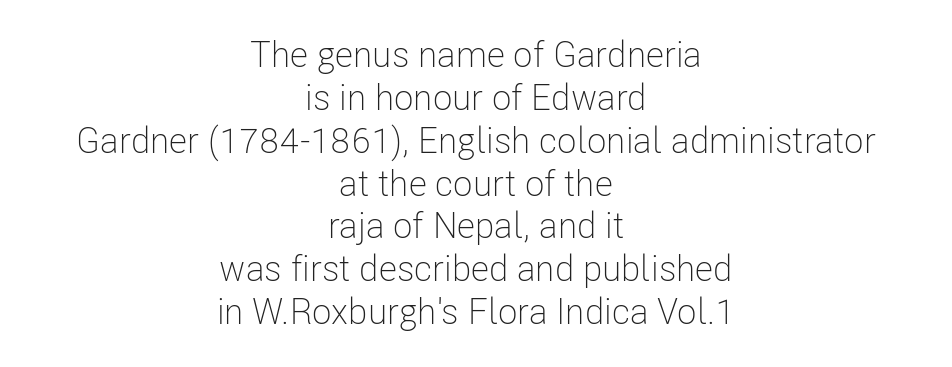
Does the copy run flush right? No — it is centered line by line. Note the varied advance widths — an 'i' is clearly narrower than an 'm'. Stems and bowls with no extra thickness — not bold. A bare baseline throughout the passage. Look at the tracking — it's just the regular setting, nothing added. In terms of posture, this sample is upright.
